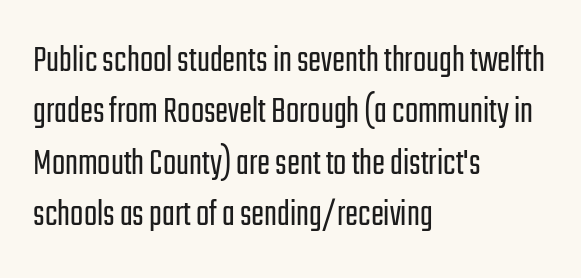
{"serif": "no", "italic": "no", "bold": "no", "weight": "light", "width": "condensed", "stroke_contrast": "low", "x_height": "medium", "monospaced": "no", "underline": "no", "align": "left", "line_spacing": "normal", "line_spacing_ratio": 1.32, "letter_spacing": "normal", "letter_spacing_em": 0.0, "glyph_px": 39}
